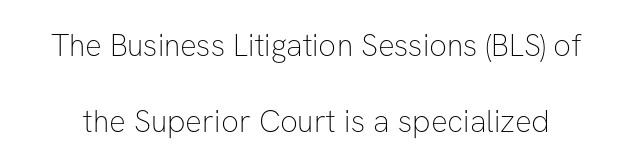
The image shows 31 px thin sans-serif type, upright; set loose line spacing (2.46x), normal letter spacing, not underlined; low stroke contrast and a medium x-height.
